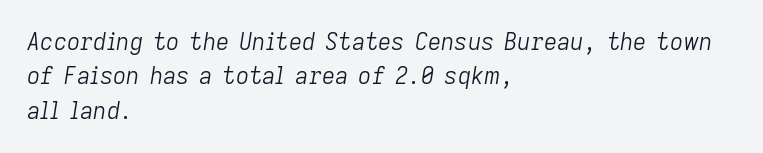
{"italic": "yes", "lean": "right", "slant_degrees": 9, "bold": "no", "underline": "no", "align": "left", "line_spacing": "normal", "line_spacing_ratio": 1.5, "letter_spacing": "normal", "letter_spacing_em": 0.0, "glyph_px": 23}
